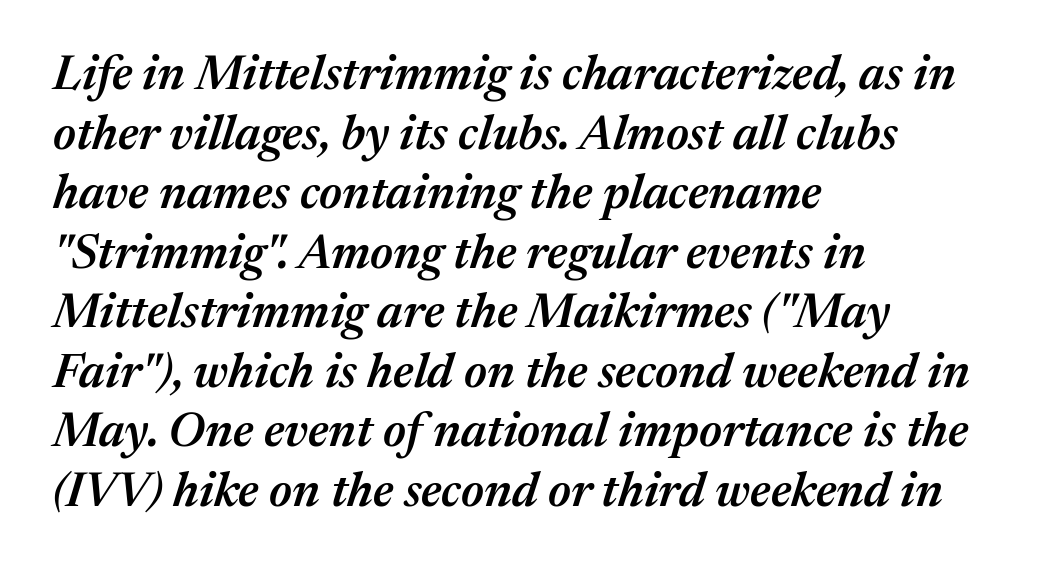
{"italic": "yes", "lean": "right", "slant_degrees": 17, "bold": "semi", "weight": "semibold", "width": "normal", "stroke_contrast": "medium", "x_height": "medium", "monospaced": "no", "underline": "no", "align": "left", "line_spacing_ratio": 1.24, "letter_spacing": "normal", "letter_spacing_em": 0.0, "glyph_px": 48}
